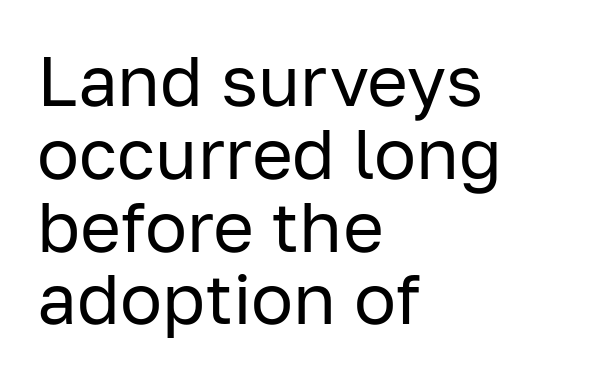
Q: Is the text bold? A: No.
Q: Is the text italic (slanted)? A: No, it is upright.
Q: Is the typeface a serif or a sans-serif typeface? A: Sans-serif.
Q: Is the text underlined? A: No.
Q: How is the paragraph aligned? A: Left-aligned.
Q: Is the spacing between letters normal or unusually wide? A: Normal.
Q: Is the spacing between lines tight, normal or loose? A: Tight.
Q: Width (condensed, normal, or wide)? A: Normal.
Q: Stroke contrast? A: Low.
Q: x-height? A: Medium.
Q: Monospaced? A: No.
